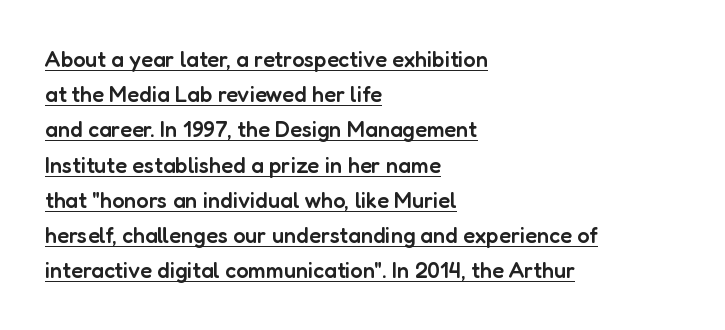
Q: Is the text bold? A: Semi-bold.
Q: Is the text italic (slanted)? A: No, it is upright.
Q: Is the text underlined? A: Yes.
Q: How is the paragraph aligned? A: Left-aligned.
Q: Is the spacing between letters normal or unusually wide? A: Normal.
Q: Is the spacing between lines tight, normal or loose? A: Normal.
